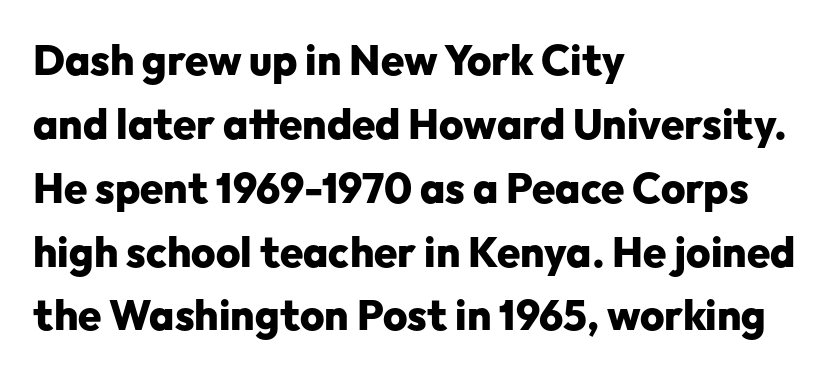
The image shows 42 px heavy sans-serif type, upright; set left-aligned, normal line spacing (1.52x), normal letter spacing, not underlined; low stroke contrast and a medium x-height.
